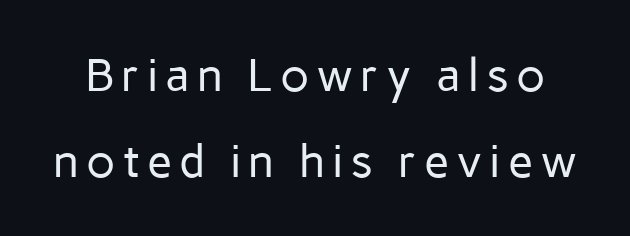
The image shows 46 px regular-weight sans-serif type, upright; set line spacing 1.86x, not underlined; low stroke contrast and a medium x-height.
